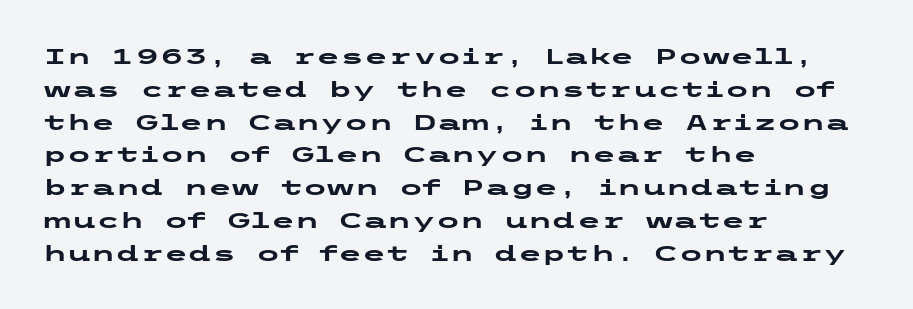
Q: Is the text bold? A: Yes.
Q: Is the text italic (slanted)? A: No, it is upright.
Q: Is the text underlined? A: No.
Q: How is the paragraph aligned? A: Left-aligned.
Q: Is the spacing between letters normal or unusually wide? A: Normal.
Q: Is the spacing between lines tight, normal or loose? A: Normal.
